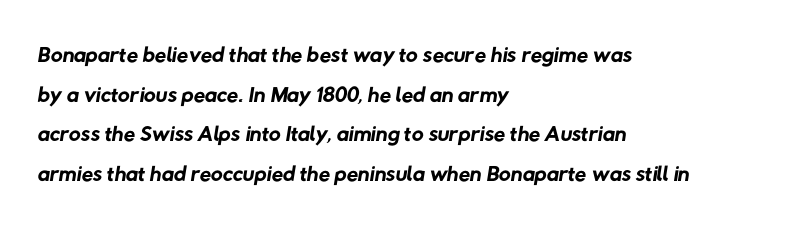
The string is rendered with underlining switched off. Stroke terminals: plain, sans-serif. You could call the tracking neutral — neither tight nor loose. This sample is left-justified, so line endings fall wherever the words run out. The passage shown is not bold in any degree.
